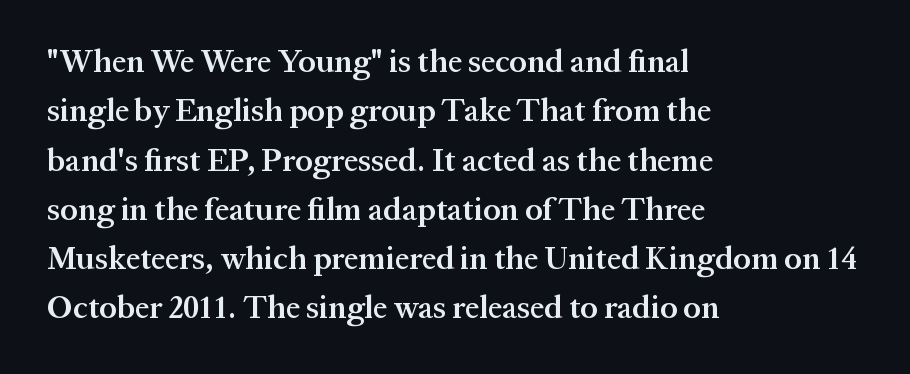
{"serif": "yes", "italic": "no", "bold": "semi", "weight": "semibold", "width": "normal", "stroke_contrast": "medium", "x_height": "medium", "monospaced": "no", "underline": "no", "align": "left", "line_spacing": "normal", "line_spacing_ratio": 1.54, "letter_spacing": "normal", "letter_spacing_em": 0.0, "glyph_px": 32}
